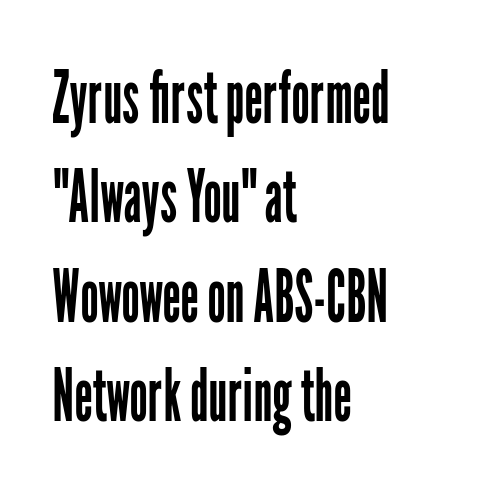
Q: Is the text bold? A: No.
Q: Is the text italic (slanted)? A: No, it is upright.
Q: Is the typeface a serif or a sans-serif typeface? A: Sans-serif.
Q: Is the text underlined? A: No.
Q: How is the paragraph aligned? A: Left-aligned.
Q: Is the spacing between letters normal or unusually wide? A: Normal.
Q: Is the spacing between lines tight, normal or loose? A: Normal.
Q: Width (condensed, normal, or wide)? A: Condensed.
Q: Stroke contrast? A: Low.
Q: x-height? A: Medium.
Q: Monospaced? A: No.
